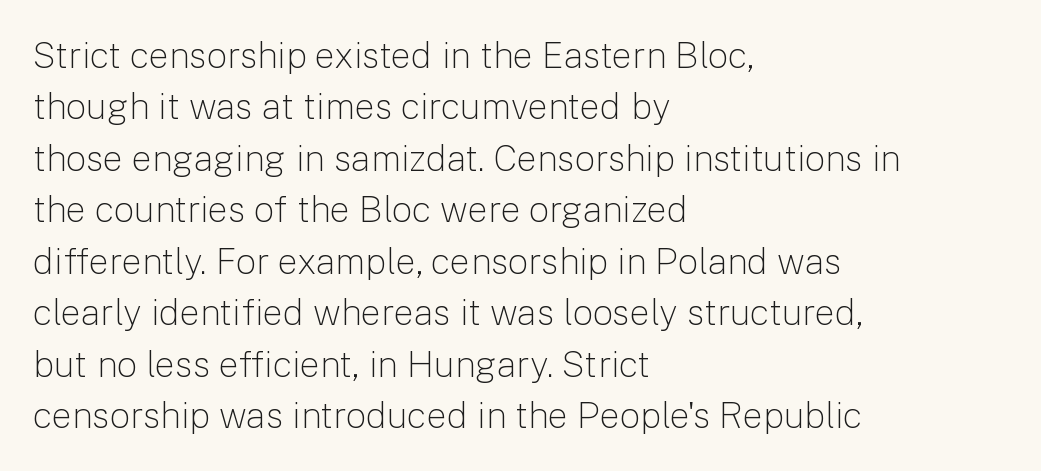
Q: Is the text bold? A: No.
Q: Is the text italic (slanted)? A: No, it is upright.
Q: Is the typeface a serif or a sans-serif typeface? A: Sans-serif.
Q: Is the text underlined? A: No.
Q: How is the paragraph aligned? A: Left-aligned.
Q: Is the spacing between letters normal or unusually wide? A: Normal.
Q: Is the spacing between lines tight, normal or loose? A: Normal.
Q: Width (condensed, normal, or wide)? A: Normal.
Q: Stroke contrast? A: Low.
Q: x-height? A: Medium.
Q: Monospaced? A: No.
